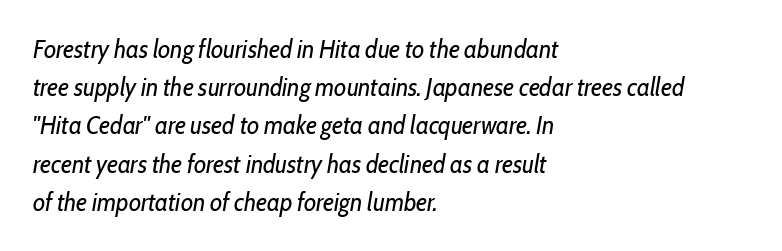
Students, note that the glyphs here touch the page at normal intervals. Stem width sits at or under what a default text font uses. If you drew a ruler down the left edge, every line would touch it. The lines sit at an ordinary, default distance from one another.
